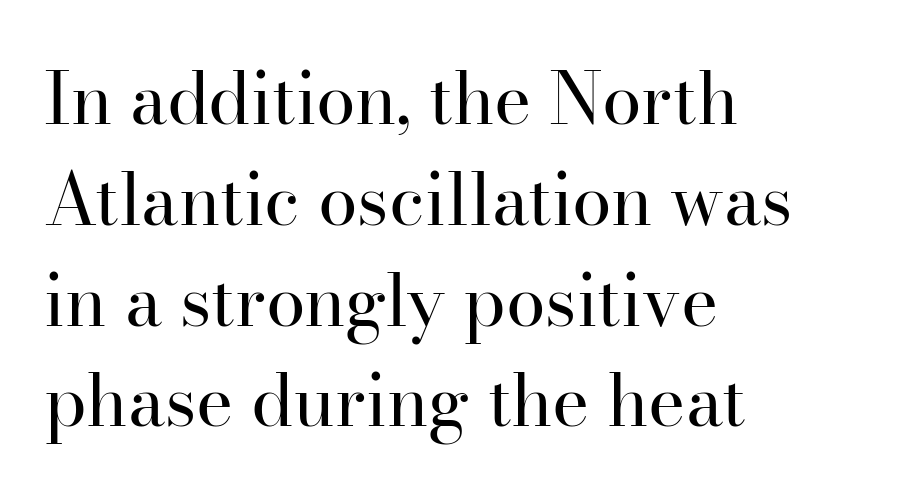
Q: Is the text bold? A: No.
Q: Is the text italic (slanted)? A: No, it is upright.
Q: Is the typeface a serif or a sans-serif typeface? A: Serif.
Q: Is the text underlined? A: No.
Q: How is the paragraph aligned? A: Left-aligned.
Q: Is the spacing between letters normal or unusually wide? A: Normal.
Q: Is the spacing between lines tight, normal or loose? A: Normal.
Q: Width (condensed, normal, or wide)? A: Normal.
Q: Stroke contrast? A: High.
Q: x-height? A: Small.
Q: Monospaced? A: No.
